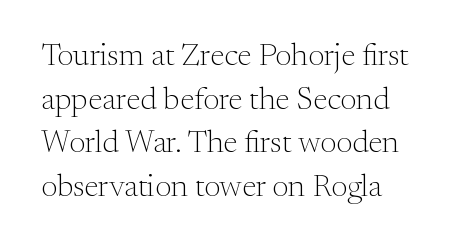
Q: Is the text bold? A: No.
Q: Is the text italic (slanted)? A: No, it is upright.
Q: Is the typeface a serif or a sans-serif typeface? A: Serif.
Q: Is the text underlined? A: No.
Q: Is the spacing between letters normal or unusually wide? A: Normal.
Q: Is the spacing between lines tight, normal or loose? A: Normal.
Q: Width (condensed, normal, or wide)? A: Normal.
Q: Stroke contrast? A: Medium.
Q: x-height? A: Small.
Q: Monospaced? A: No.
